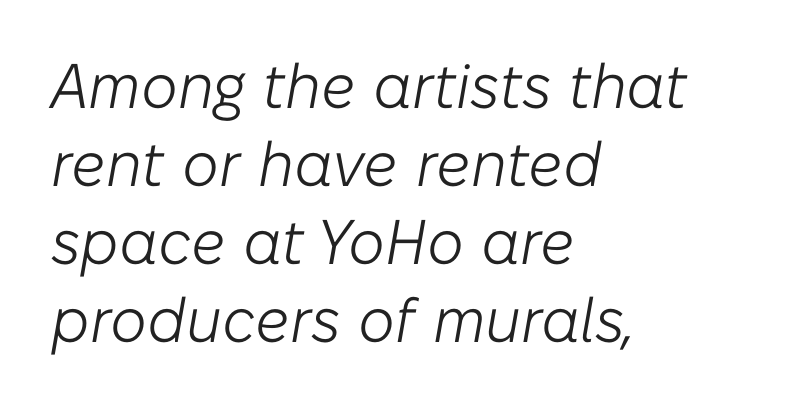
The image shows 63 px light type, italic (leaning right); set left-aligned, line spacing 1.24x, normal letter spacing, not underlined; low stroke contrast and a medium x-height.
